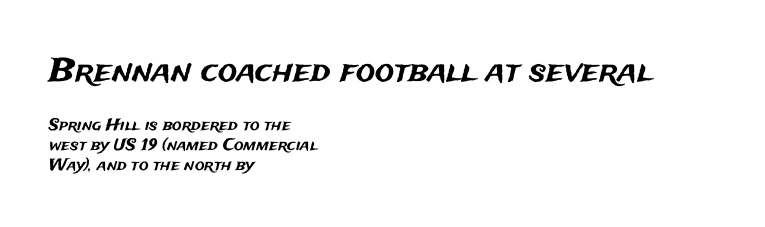
The image shows 32 px sans-serif type; set left-aligned, line spacing 1.24x, normal letter spacing, not underlined; the first (top) block is 2.0x larger; medium stroke contrast and a medium x-height.
